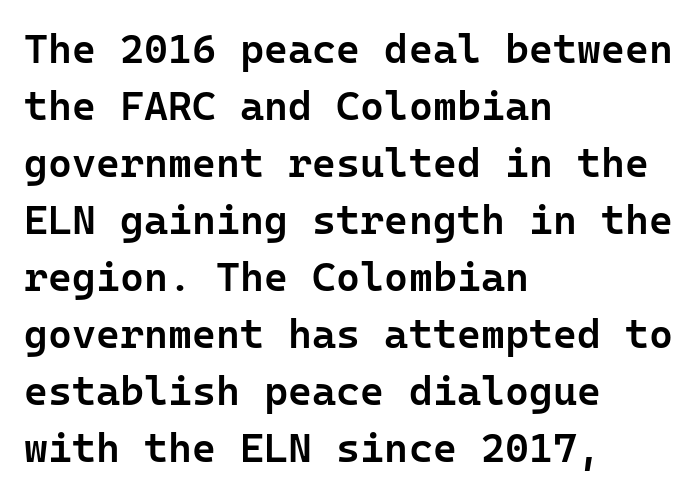
Q: Is the text bold? A: Semi-bold.
Q: Is the text italic (slanted)? A: No, it is upright.
Q: Is the typeface a serif or a sans-serif typeface? A: Sans-serif.
Q: Is the text underlined? A: No.
Q: How is the paragraph aligned? A: Left-aligned.
Q: Is the spacing between letters normal or unusually wide? A: Normal.
Q: Is the spacing between lines tight, normal or loose? A: Normal.
Q: Width (condensed, normal, or wide)? A: Normal.
Q: Stroke contrast? A: Low.
Q: x-height? A: Medium.
